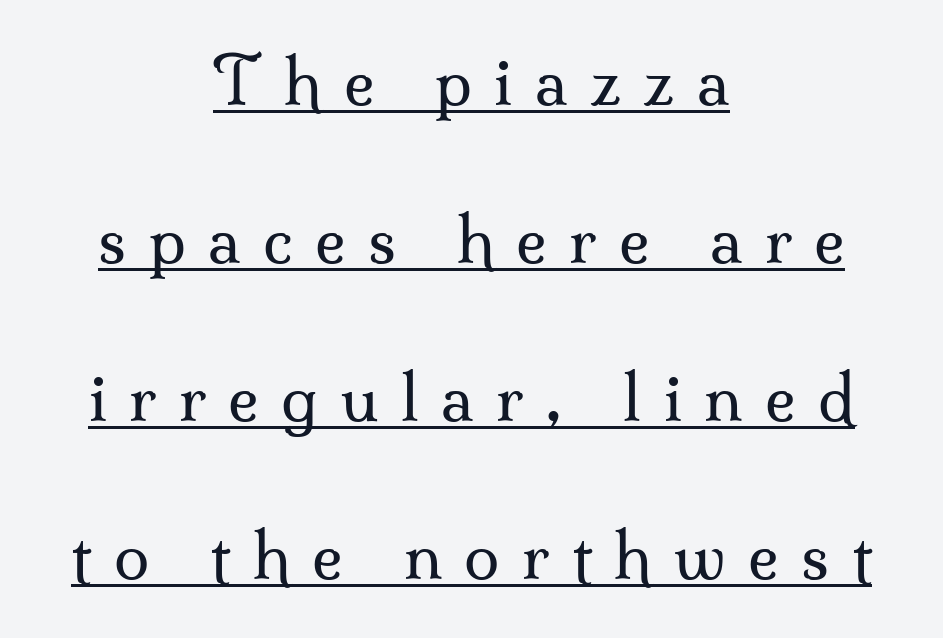
The image shows 64 px regular-weight serif type, upright; set centered, loose line spacing (2.47x), unusually wide letter spacing (+0.35 em), underlined; medium stroke contrast and a small x-height.
